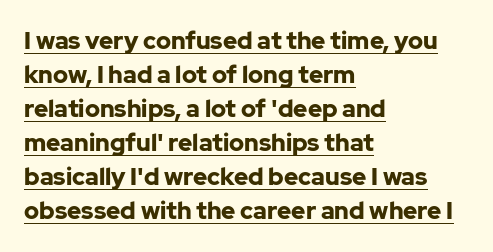
The paragraph shown leans on its left margin. Chunky letters — that's bold for sure. Posture: straight, roman, zero tilt. The rendering uses the underline text-decoration. Honestly, the row spacing looks completely unremarkable.
